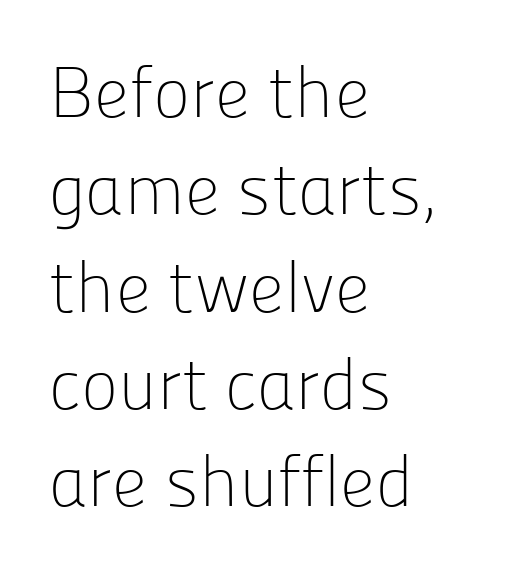
Bare-footed words on every line. The block of text has a typical density, with ordinary space between rows. This sample has the flowing, uneven cadence of proportional lettering. Nothing unusual about the tracking: characters are spaced as the font intends.
